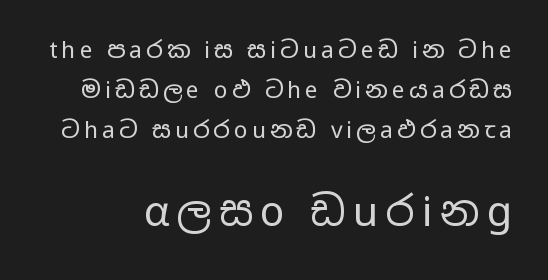
{"serif": "no", "italic": "no", "bold": "no", "weight": "regular", "width": "wide", "stroke_contrast": "low", "x_height": "medium", "monospaced": "no", "underline": "no", "line_spacing_ratio": 1.73, "larger_block": "second", "size_ratio": 1.78, "glyph_px": 41}
